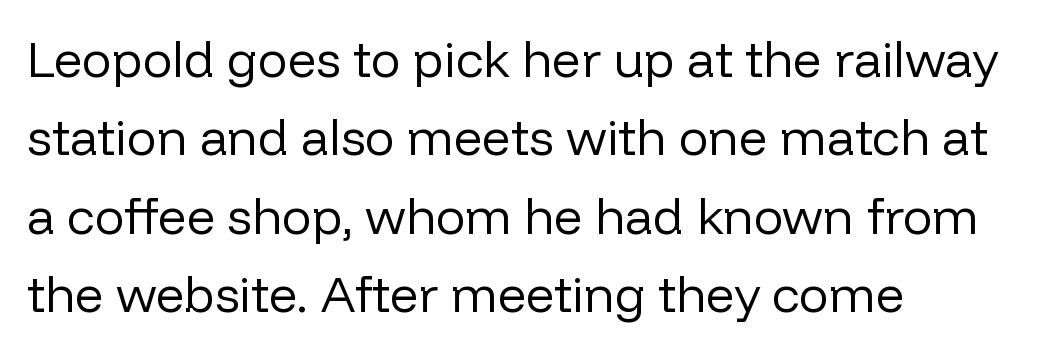
Letterform terminals end flat and unadorned throughout the passage. Left-aligned paragraph, ragged on the right. Quick note: not italic, upright. Words appear dense and cohesive because spacing is normal. The rows are spaced the way most documents space them. You could not count columns in this text — the font is proportionally spaced.
